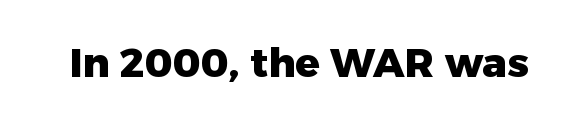
The image shows 40 px heavy sans-serif type, upright; set normal letter spacing, not underlined; low stroke contrast and a medium x-height.
